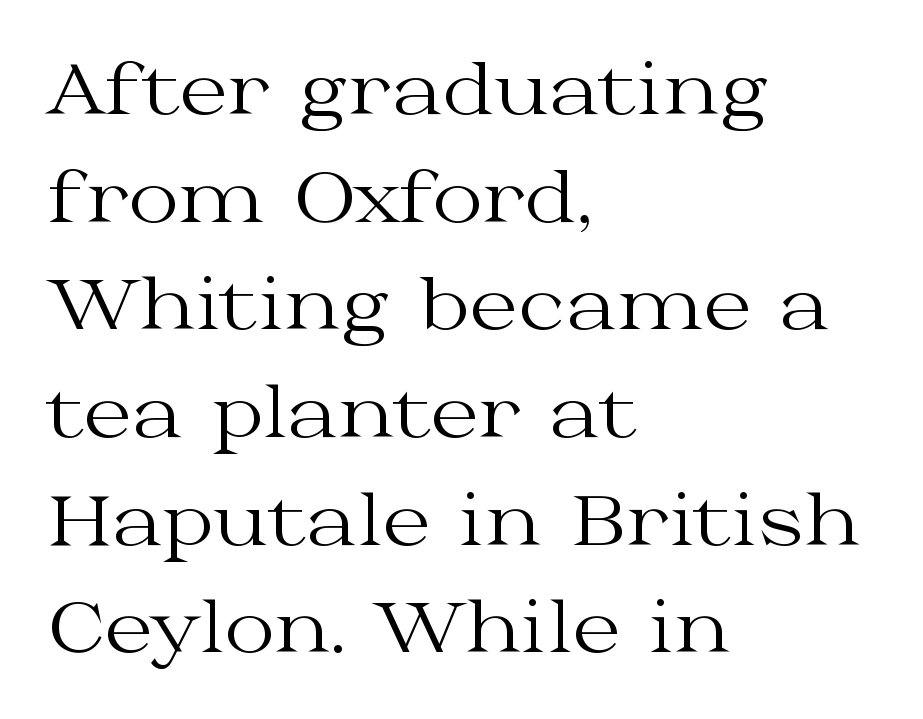
{"serif": "yes", "italic": "no", "bold": "no", "weight": "regular", "width": "wide", "stroke_contrast": "medium", "x_height": "medium", "monospaced": "no", "underline": "no", "align": "left", "line_spacing": "normal", "line_spacing_ratio": 1.56, "letter_spacing": "normal", "letter_spacing_em": 0.0, "glyph_px": 69}
